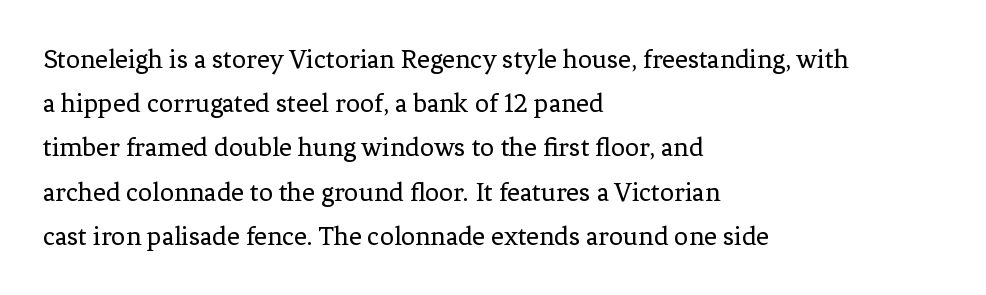
Italic? Not at all — the glyphs are vertical. Horizontally, the lines are justified to the leading edge only. No extra tracking has been applied to these lines. I'd call this a serif setting — the letters wear small feet.
